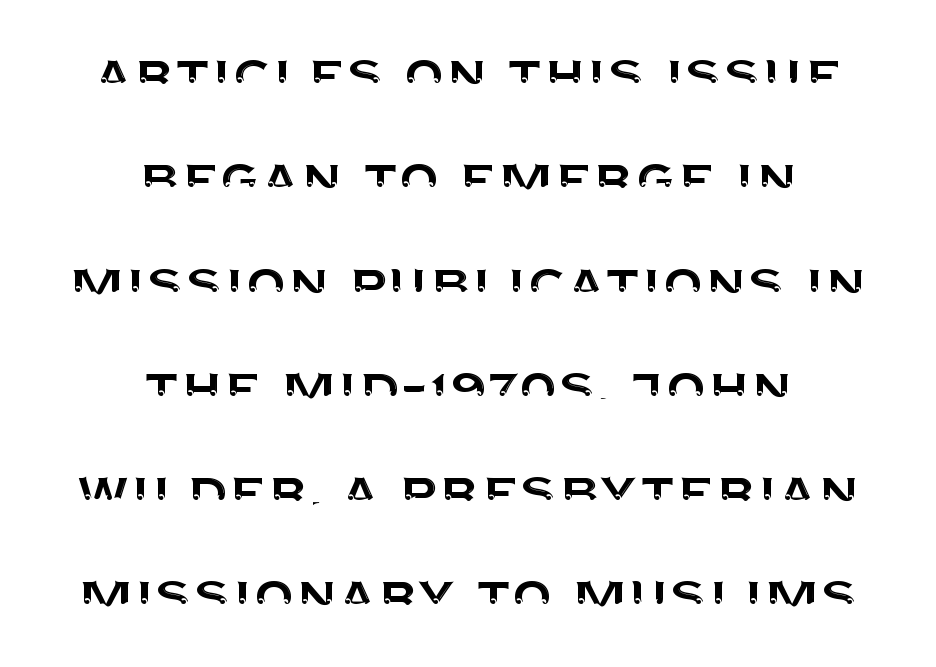
The letters stand straight up with perfectly vertical stems. Baseline-to-baseline distance is the conventional proportion of letter height. Where is the straight margin? There isn't one; the lines are centered. The passage shown has conventional tracking throughout.
